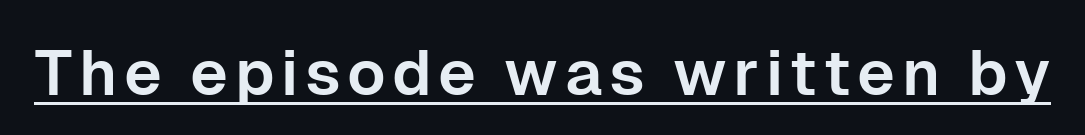
{"serif": "no", "italic": "no", "width": "normal", "stroke_contrast": "low", "x_height": "medium", "monospaced": "no", "underline": "yes", "glyph_px": 64}
